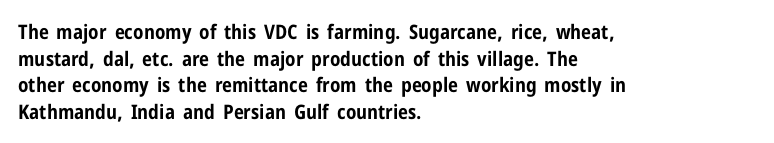
The image shows 20 px bold type, upright; set left-aligned, normal line spacing (1.33x), normal letter spacing, not underlined.
